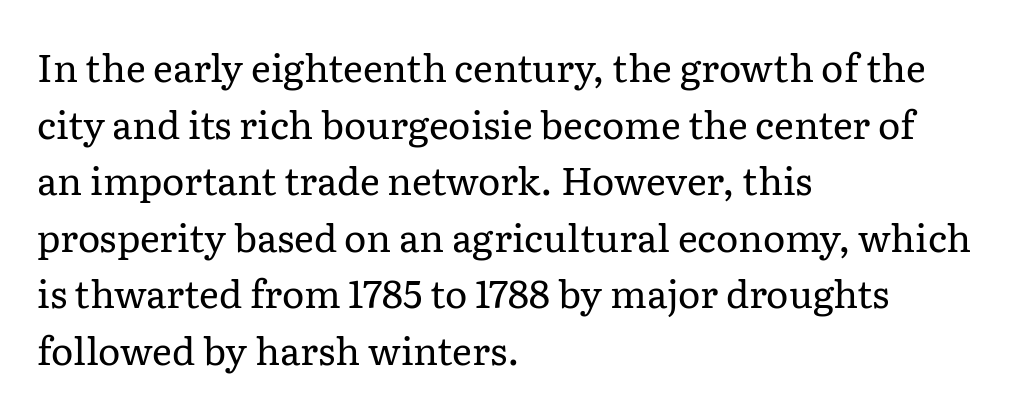
{"serif": "yes", "italic": "no", "bold": "no", "weight": "regular", "width": "normal", "stroke_contrast": "low", "x_height": "medium", "monospaced": "no", "underline": "no", "align": "left", "line_spacing": "normal", "line_spacing_ratio": 1.49, "letter_spacing": "normal", "letter_spacing_em": 0.0, "glyph_px": 38}
